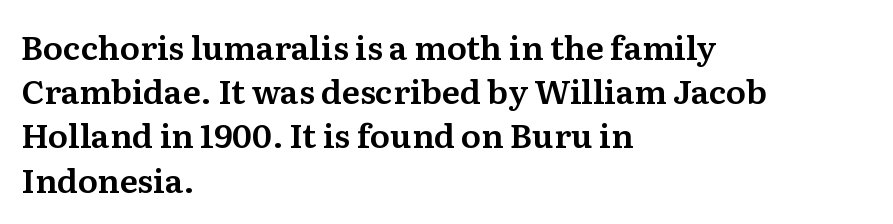
Typeset ragged right — the left edge is the straight one. You could not count columns in this text — the font is proportionally spaced. The letterforms sit shoulder to shoulder at normal distance. Bare-footed words on every line.
